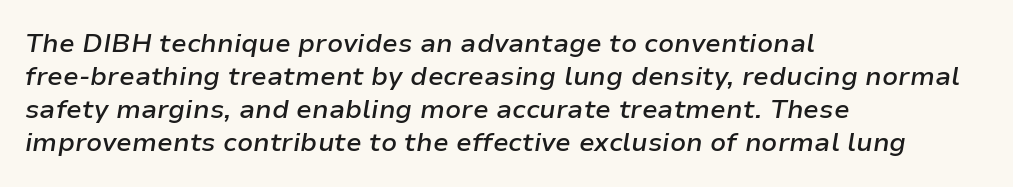
The image shows 26 px text type, italic (leaning right); set left-aligned, normal line spacing (1.27x), normal letter spacing, not underlined.
